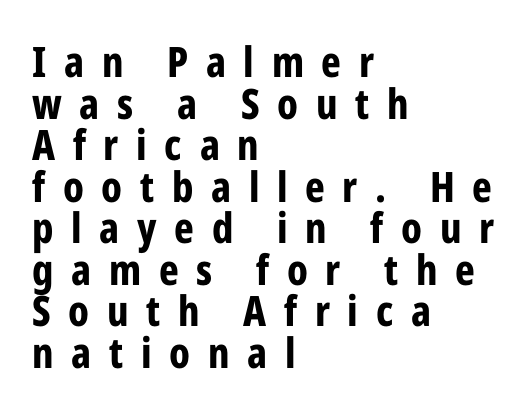
The image shows 42 px bold, condensed sans-serif type, upright; set left-aligned, tight line spacing (0.99x), unusually wide letter spacing (+0.42 em), not underlined; low stroke contrast and a medium x-height.
